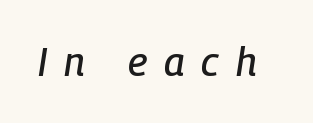
{"italic": "yes", "lean": "right", "slant_degrees": 9, "width": "condensed", "stroke_contrast": "low", "x_height": "medium", "monospaced": "no", "underline": "no", "letter_spacing": "wide", "letter_spacing_em": 0.43, "glyph_px": 39}
